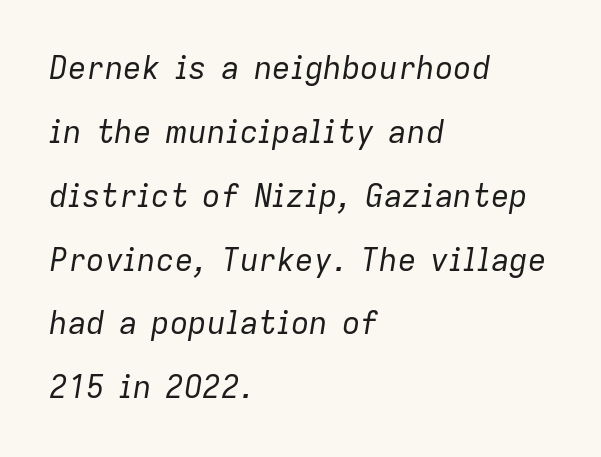
Character widths vary here, with narrow letters taking less room than wide ones. Italic? Definitely — the glyphs are oblique. Observe the ordinary spacing: letters are neighbours, not strangers. The paragraph shown leans on its left margin. No chunkiness to these letters — they're not bold.
